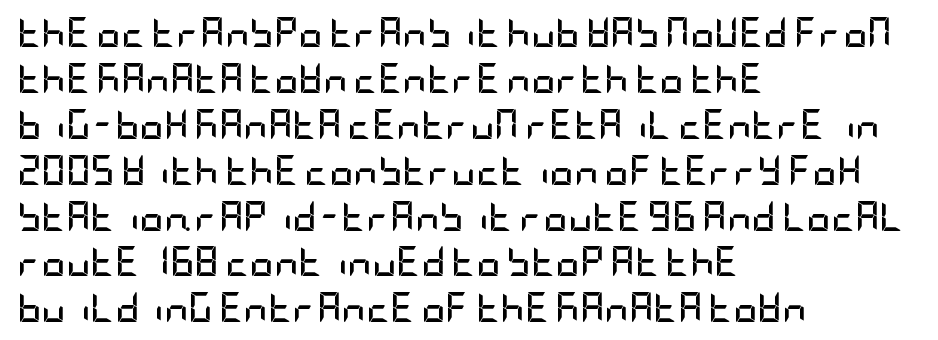
Q: Is the text bold? A: Yes.
Q: Is the text italic (slanted)? A: No, it is upright.
Q: Is the typeface a serif or a sans-serif typeface? A: Sans-serif.
Q: Is the text underlined? A: No.
Q: How is the paragraph aligned? A: Left-aligned.
Q: Is the spacing between letters normal or unusually wide? A: Normal.
Q: Is the spacing between lines tight, normal or loose? A: Normal.
Q: Width (condensed, normal, or wide)? A: Condensed.
Q: Stroke contrast? A: Low.
Q: x-height? A: Large.
